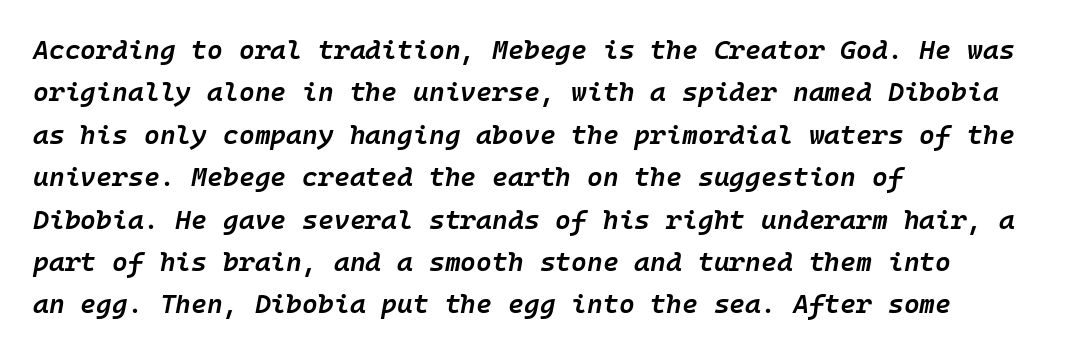
{"italic": "yes", "lean": "right", "slant_degrees": 10, "bold": "semi", "underline": "no", "align": "left", "line_spacing": "normal", "line_spacing_ratio": 1.57, "letter_spacing": "normal", "letter_spacing_em": 0.0, "glyph_px": 27}
